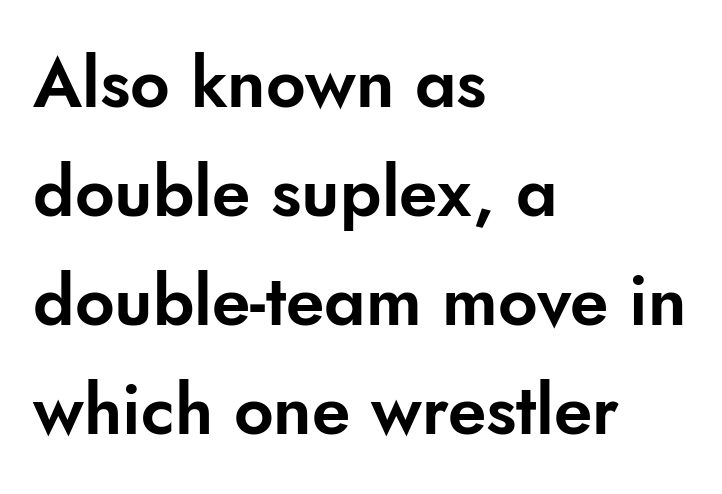
Q: Is the text italic (slanted)? A: No, it is upright.
Q: Is the typeface a serif or a sans-serif typeface? A: Sans-serif.
Q: Is the text underlined? A: No.
Q: How is the paragraph aligned? A: Left-aligned.
Q: Is the spacing between letters normal or unusually wide? A: Normal.
Q: Is the spacing between lines tight, normal or loose? A: Normal.
Q: Width (condensed, normal, or wide)? A: Normal.
Q: Stroke contrast? A: Low.
Q: x-height? A: Small.
Q: Monospaced? A: No.
